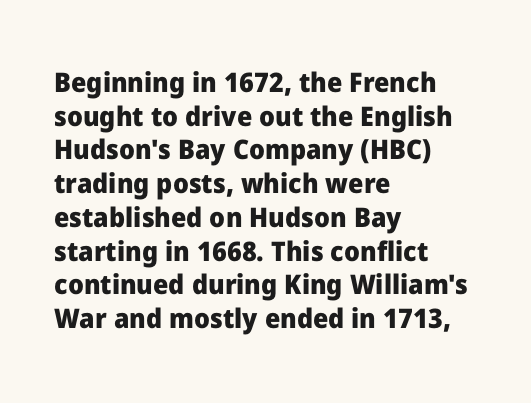
Q: Is the text bold? A: Yes.
Q: Is the text italic (slanted)? A: No, it is upright.
Q: Is the text underlined? A: No.
Q: How is the paragraph aligned? A: Left-aligned.
Q: Is the spacing between letters normal or unusually wide? A: Normal.
Q: Is the spacing between lines tight, normal or loose? A: Normal.
